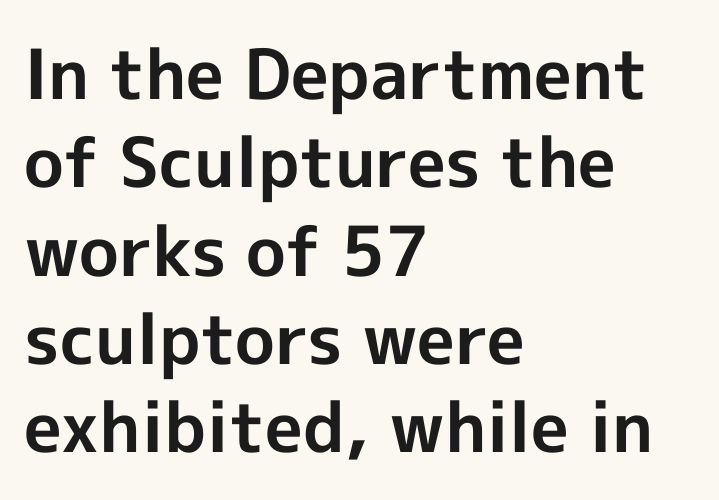
Q: Is the text bold? A: Yes.
Q: Is the text italic (slanted)? A: No, it is upright.
Q: Is the typeface a serif or a sans-serif typeface? A: Sans-serif.
Q: Is the text underlined? A: No.
Q: How is the paragraph aligned? A: Left-aligned.
Q: Is the spacing between letters normal or unusually wide? A: Normal.
Q: Is the spacing between lines tight, normal or loose? A: Normal.
Q: Width (condensed, normal, or wide)? A: Normal.
Q: x-height? A: Medium.
Q: Monospaced? A: No.
